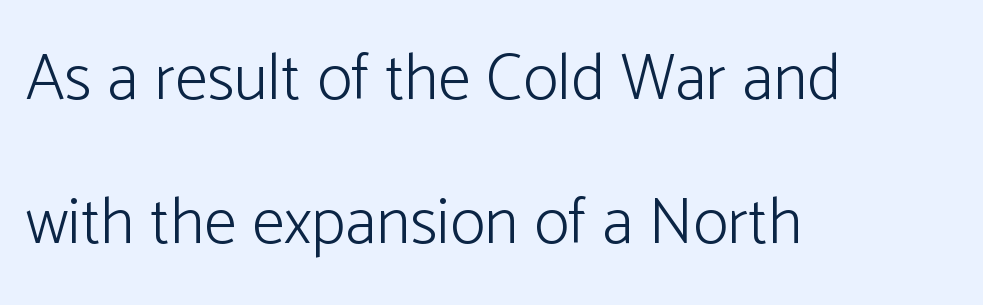
The image shows 66 px light sans-serif type, upright; set left-aligned, loose line spacing (2.18x), normal letter spacing, not underlined; low stroke contrast and a medium x-height.
